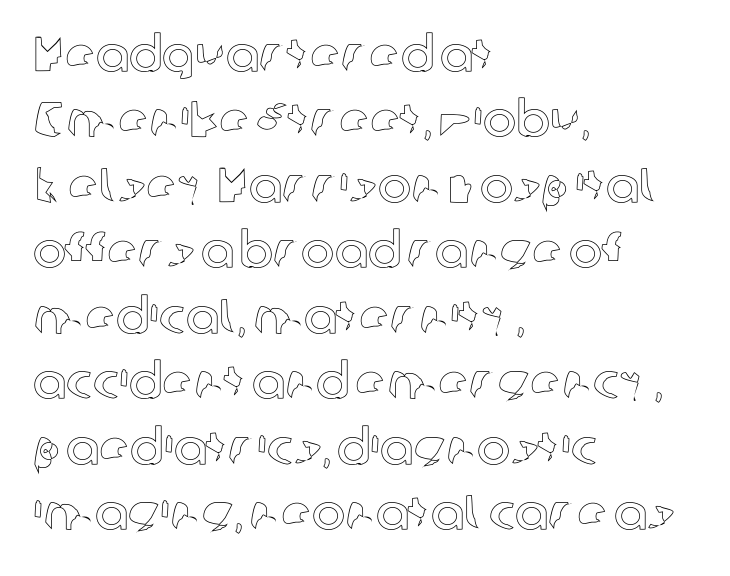
{"italic": "no", "width": "normal", "x_height": "medium", "monospaced": "no", "underline": "no", "align": "left", "line_spacing": "normal", "line_spacing_ratio": 1.31, "letter_spacing": "normal", "letter_spacing_em": 0.0, "glyph_px": 50}
